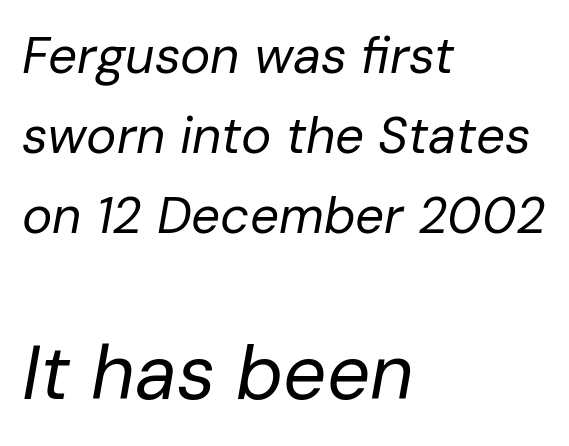
The image shows 76 px regular-weight type, italic (leaning right); set left-aligned, normal line spacing (1.57x), normal letter spacing, not underlined; the second (bottom) block is 1.49x larger; low stroke contrast and a medium x-height.
